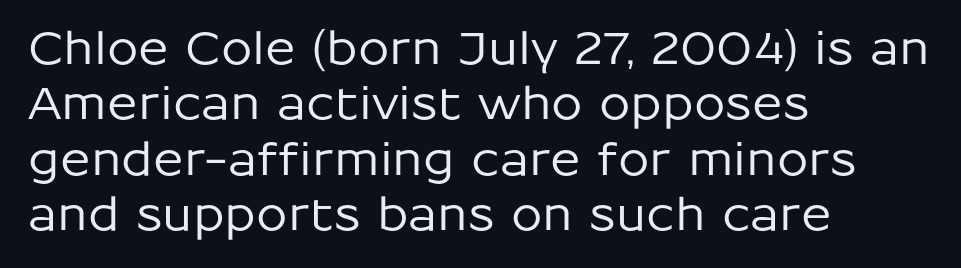
{"serif": "no", "italic": "no", "width": "normal", "stroke_contrast": "low", "x_height": "medium", "monospaced": "no", "underline": "no", "align": "left", "line_spacing_ratio": 1.23, "letter_spacing": "normal", "letter_spacing_em": 0.0, "glyph_px": 45}
